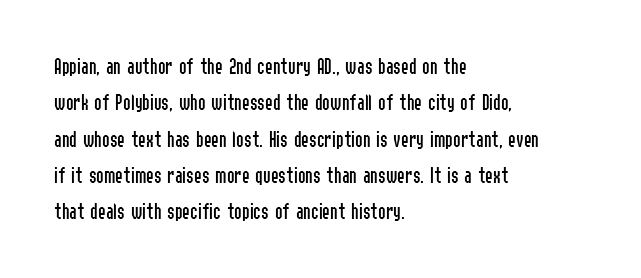
{"italic": "no", "bold": "no", "underline": "no", "align": "left", "line_spacing": "normal", "line_spacing_ratio": 1.58, "letter_spacing": "normal", "letter_spacing_em": 0.0, "glyph_px": 23}
